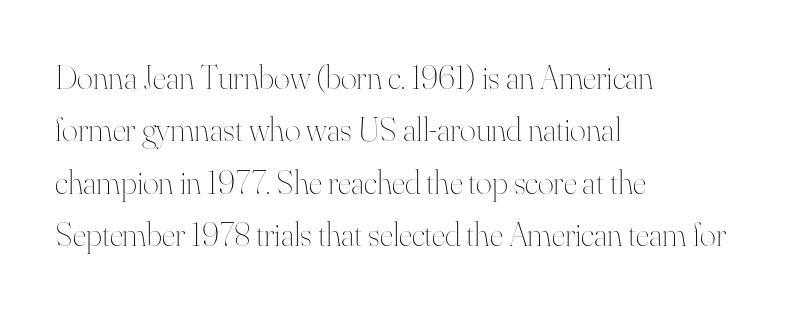
Q: Is the text bold? A: No.
Q: Is the text italic (slanted)? A: No, it is upright.
Q: Is the text underlined? A: No.
Q: How is the paragraph aligned? A: Left-aligned.
Q: Is the spacing between letters normal or unusually wide? A: Normal.
Q: Is the spacing between lines tight, normal or loose? A: Normal.
Q: Width (condensed, normal, or wide)? A: Normal.
Q: Stroke contrast? A: High.
Q: x-height? A: Small.
Q: Monospaced? A: No.
